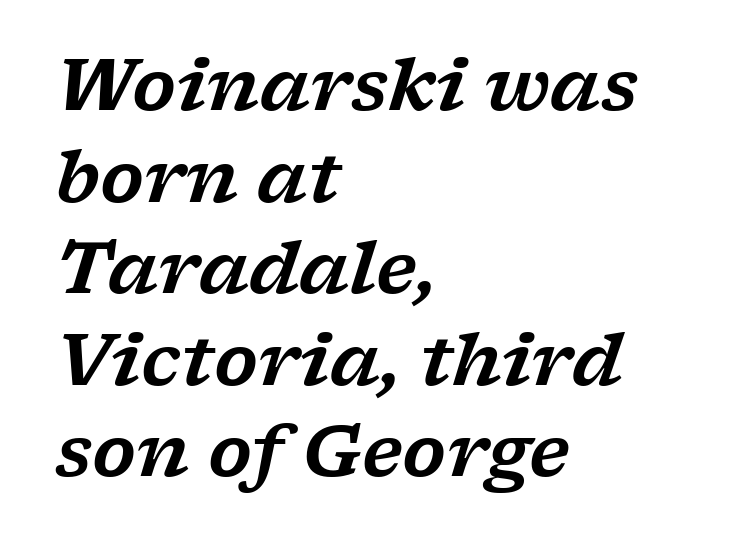
The image shows 71 px wide serif type, italic (leaning right); set left-aligned, normal line spacing (1.29x), normal letter spacing, not underlined; low stroke contrast and a medium x-height.
